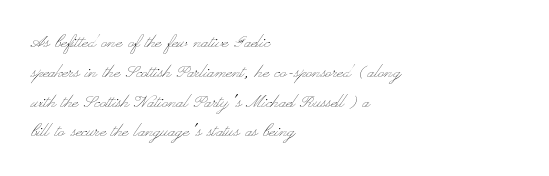
Quick note: interline space is typical. Nothing unusual about the tracking: characters are spaced as the font intends. Unmarked baselines from the first word to the last.
